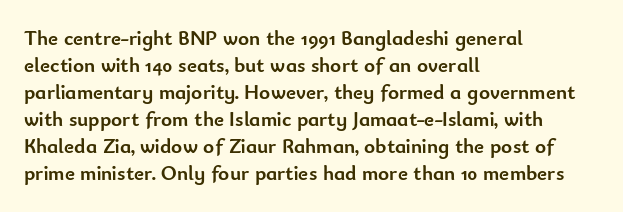
{"italic": "no", "bold": "yes", "underline": "no", "align": "left", "line_spacing": "normal", "line_spacing_ratio": 1.29, "letter_spacing": "normal", "letter_spacing_em": 0.0, "glyph_px": 21}
